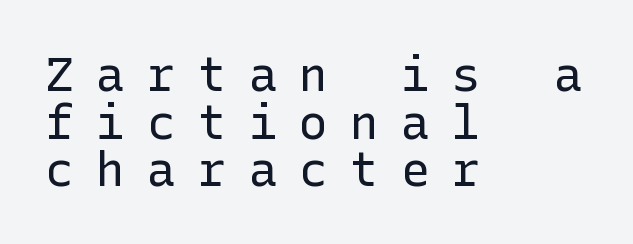
Q: Is the text bold? A: No.
Q: Is the text italic (slanted)? A: No, it is upright.
Q: Is the typeface a serif or a sans-serif typeface? A: Sans-serif.
Q: Is the text underlined? A: No.
Q: How is the paragraph aligned? A: Left-aligned.
Q: Is the spacing between letters normal or unusually wide? A: Unusually wide.
Q: Is the spacing between lines tight, normal or loose? A: Tight.
Q: Width (condensed, normal, or wide)? A: Normal.
Q: Stroke contrast? A: Low.
Q: x-height? A: Medium.
